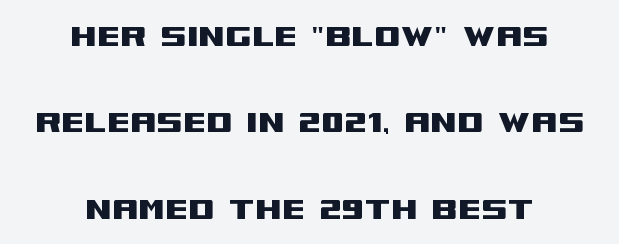
The image shows 38 px wide sans-serif type, upright; set centered, loose line spacing (2.27x), normal letter spacing, not underlined; medium stroke contrast and a large x-height.
